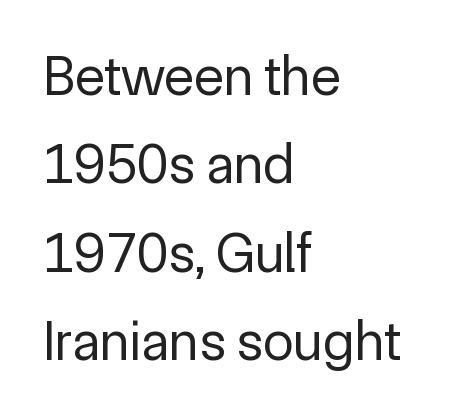
Q: Is the text bold? A: No.
Q: Is the text italic (slanted)? A: No, it is upright.
Q: Is the typeface a serif or a sans-serif typeface? A: Sans-serif.
Q: Is the text underlined? A: No.
Q: How is the paragraph aligned? A: Left-aligned.
Q: Is the spacing between letters normal or unusually wide? A: Normal.
Q: Is the spacing between lines tight, normal or loose? A: Normal.
Q: Width (condensed, normal, or wide)? A: Normal.
Q: x-height? A: Medium.
Q: Monospaced? A: No.
